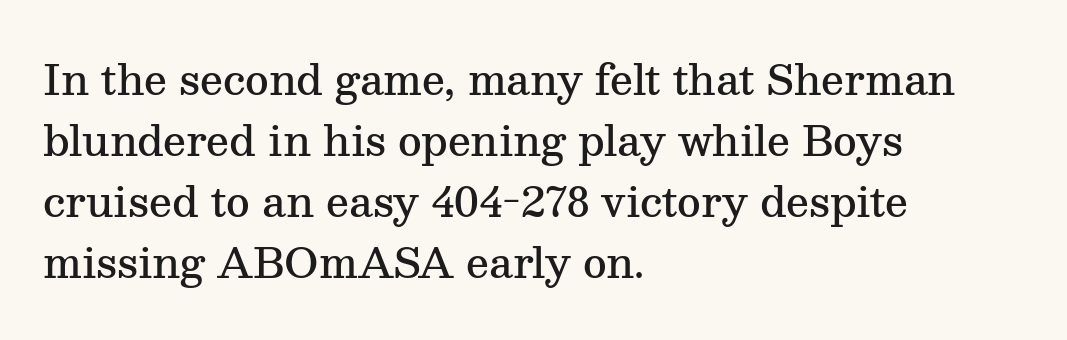
Successive baselines arrive at the customary interval. Horizontal alignment here is leftward, the default for most running prose. Weight: semibold (demi). Lines of text with bare space underneath. Varying glyph widths throughout — classic text-font behaviour.
